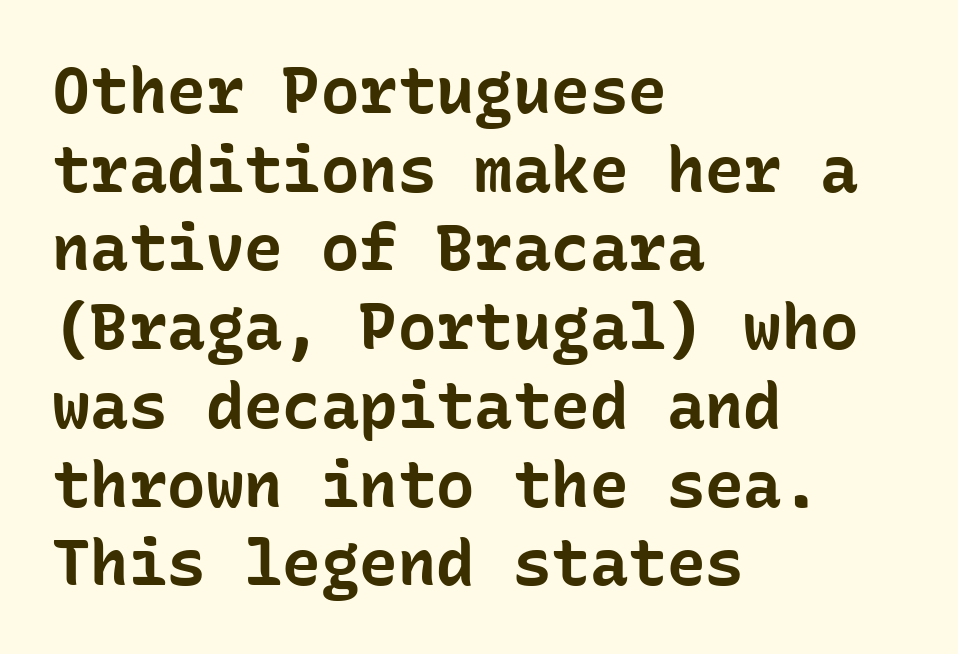
The image shows 64 px bold sans-serif type, upright, monospaced; set left-aligned, line spacing 1.23x, normal letter spacing, not underlined; low stroke contrast and a medium x-height.
